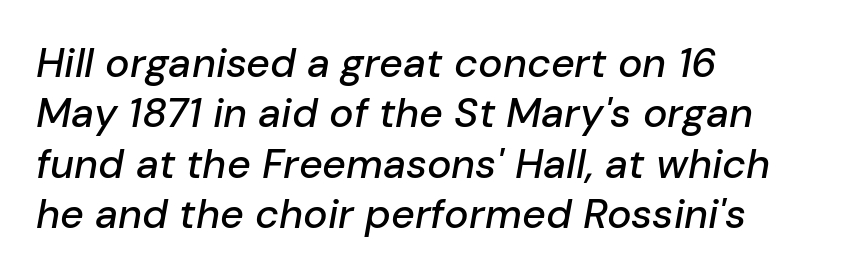
The image shows 41 px text type, italic (leaning right); set left-aligned, line spacing 1.23x, normal letter spacing, not underlined; low stroke contrast and a medium x-height.
